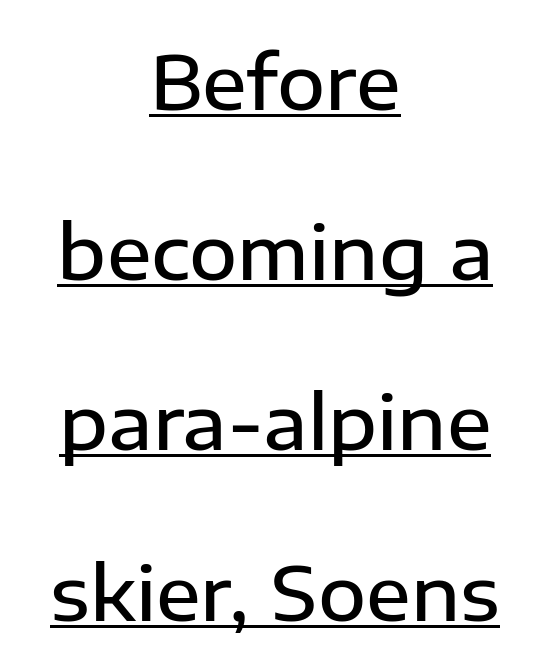
The image shows 74 px semibold sans-serif type, upright; set centered, loose line spacing (2.3x), normal letter spacing, underlined; low stroke contrast and a medium x-height.
